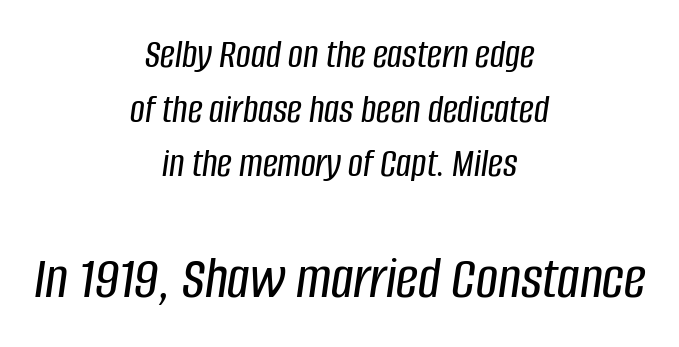
Compared with ordinary roman type, these characters are visibly tilted. These two chunks differ in scale, with the bottom chunk taking the larger measure. The gaps between neighbouring characters are ordinary and unremarkable. Here the designer chose a conventional face with non-uniform glyph widths. Vertical spacing — default. Just letters on the line, the space beneath them empty.
